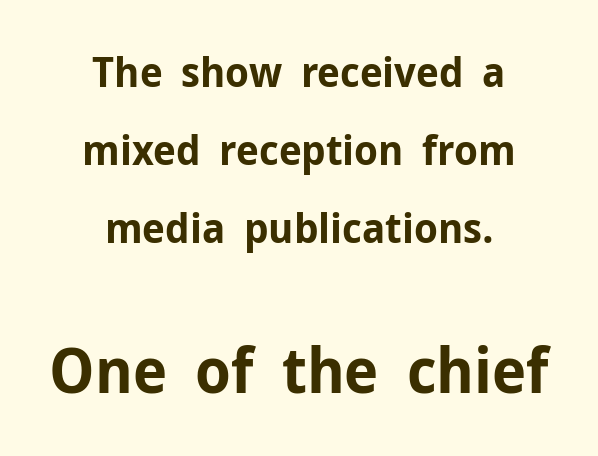
Neither beginnings nor endings align; midpoints do. Observe the absence of serifs on each vertical stroke in this sample. Every character sits straight up, as roman type does. Glyph-to-glyph distance matches everyday printed text. Note the varied advance widths — an 'i' is clearly narrower than an 'm'.
